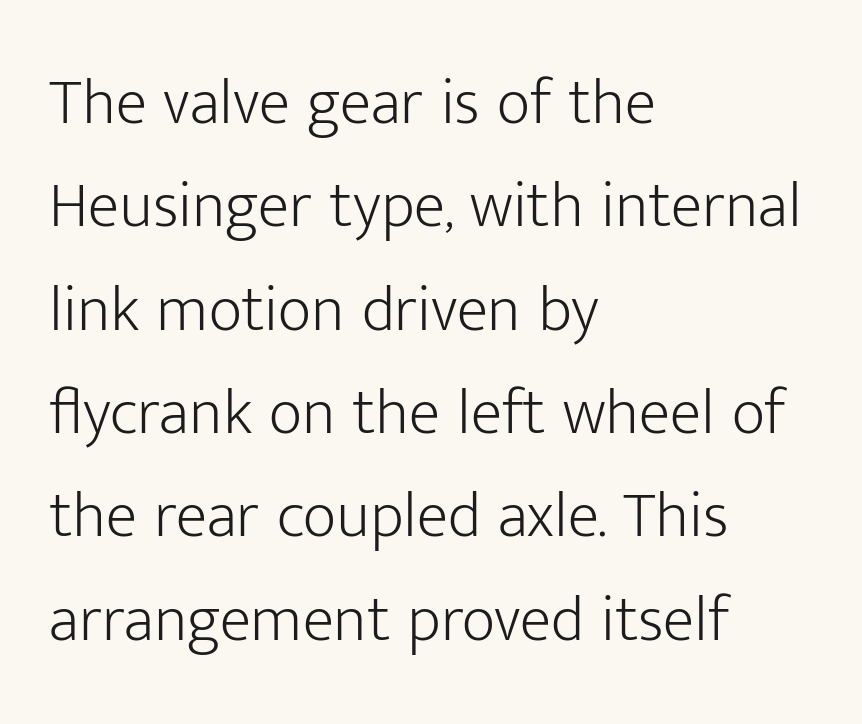
{"serif": "no", "italic": "no", "bold": "no", "weight": "light", "width": "normal", "stroke_contrast": "low", "x_height": "medium", "monospaced": "no", "underline": "no", "align": "left", "line_spacing": "normal", "line_spacing_ratio": 1.59, "letter_spacing": "normal", "letter_spacing_em": 0.0, "glyph_px": 65}
